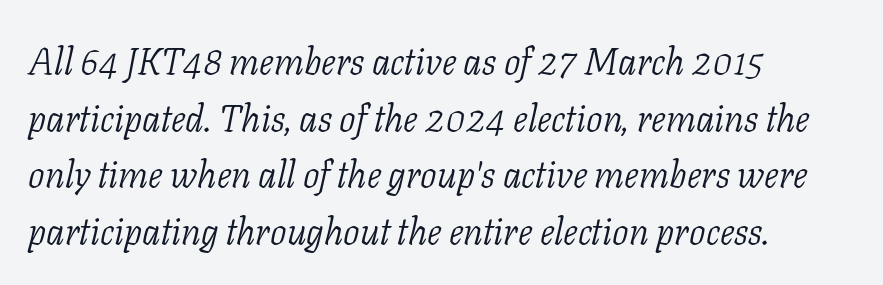
Q: Is the text bold? A: No.
Q: Is the text italic (slanted)? A: Yes, it leans right by about 11 degrees.
Q: Is the typeface a serif or a sans-serif typeface? A: Serif.
Q: Is the text underlined? A: No.
Q: How is the paragraph aligned? A: Left-aligned.
Q: Is the spacing between letters normal or unusually wide? A: Normal.
Q: Is the spacing between lines tight, normal or loose? A: Normal.
Q: Width (condensed, normal, or wide)? A: Normal.
Q: Stroke contrast? A: Low.
Q: x-height? A: Medium.
Q: Monospaced? A: No.
